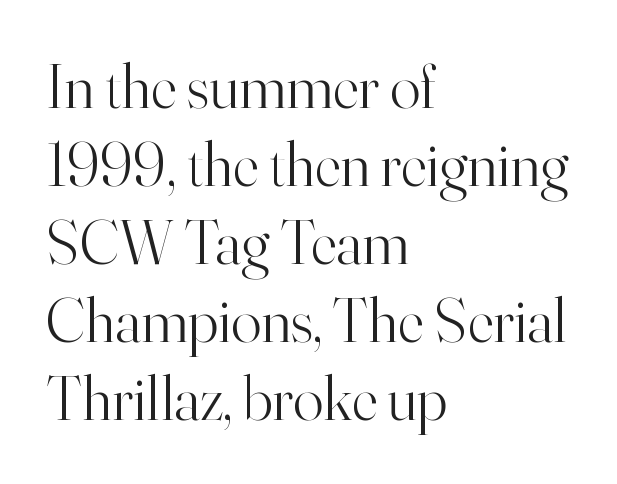
{"serif": "yes", "italic": "no", "bold": "no", "weight": "light", "width": "normal", "stroke_contrast": "high", "x_height": "small", "monospaced": "no", "underline": "no", "align": "left", "line_spacing_ratio": 1.24, "letter_spacing": "normal", "letter_spacing_em": 0.0, "glyph_px": 63}
